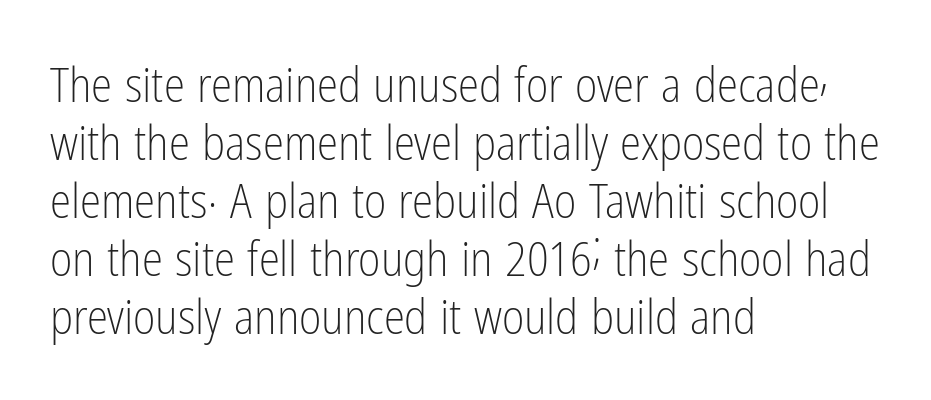
Vertical stems look standard width or narrower in stroke. These lines stack with their left ends in a neat column. This is roman type, the default non-slanted kind. These lines are rendered in a variable-pitch font. Descender tails drop into unmarked territory.
